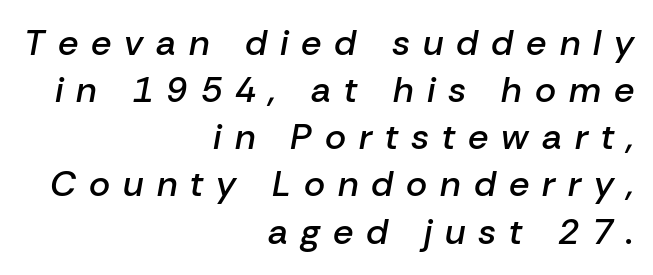
Q: Is the text bold? A: Semi-bold.
Q: Is the text italic (slanted)? A: Yes, it leans right by about 10 degrees.
Q: Is the text underlined? A: No.
Q: How is the paragraph aligned? A: Right-aligned.
Q: Is the spacing between letters normal or unusually wide? A: Unusually wide.
Q: Is the spacing between lines tight, normal or loose? A: Normal.
Q: Width (condensed, normal, or wide)? A: Normal.
Q: Stroke contrast? A: Low.
Q: x-height? A: Medium.
Q: Monospaced? A: No.
